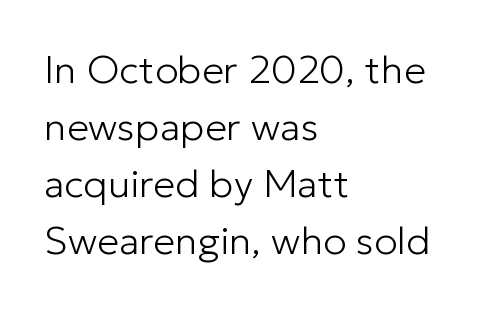
Leftover space on each line is placed entirely after the last word. It's the straight-up-and-down kind of type. How are the letters spaced? Ordinarily, with no added tracking. To sum up the face: it is a sans, with no serifs. Letters rest on an invisible, unmarked baseline.
